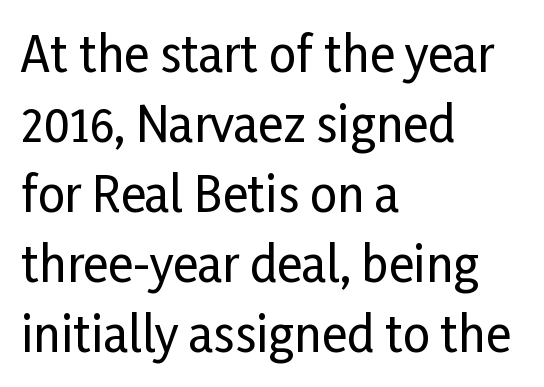
{"serif": "no", "italic": "no", "width": "condensed", "stroke_contrast": "low", "x_height": "medium", "monospaced": "no", "underline": "no", "align": "left", "line_spacing": "normal", "line_spacing_ratio": 1.46, "letter_spacing": "normal", "letter_spacing_em": 0.0, "glyph_px": 48}
